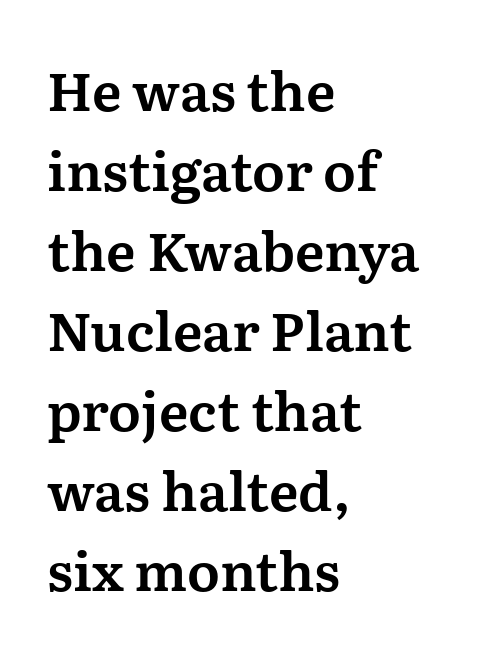
Q: Is the text italic (slanted)? A: No, it is upright.
Q: Is the typeface a serif or a sans-serif typeface? A: Serif.
Q: Is the text underlined? A: No.
Q: How is the paragraph aligned? A: Left-aligned.
Q: Is the spacing between letters normal or unusually wide? A: Normal.
Q: Is the spacing between lines tight, normal or loose? A: Normal.
Q: Width (condensed, normal, or wide)? A: Normal.
Q: Stroke contrast? A: Medium.
Q: x-height? A: Medium.
Q: Monospaced? A: No.
